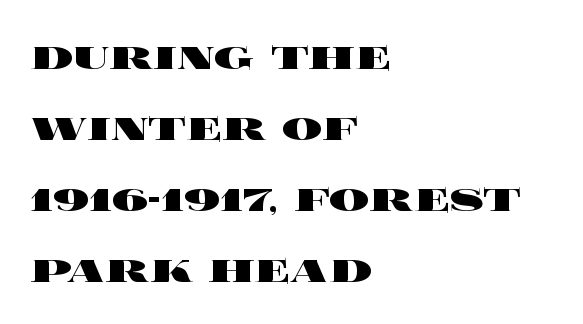
{"italic": "no", "bold": "yes", "weight": "heavy", "width": "wide", "x_height": "large", "monospaced": "no", "underline": "no", "align": "left", "line_spacing": "normal", "line_spacing_ratio": 1.42, "letter_spacing": "normal", "letter_spacing_em": 0.0, "glyph_px": 50}
